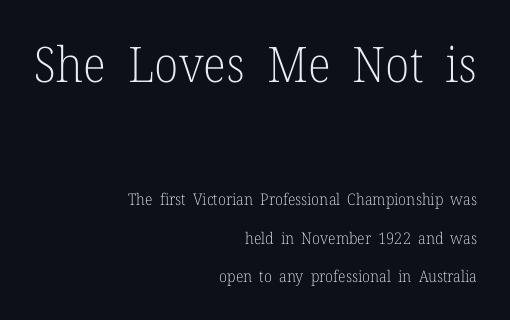
The image shows 49 px light serif type, upright; set right-aligned, loose line spacing (2.39x), normal letter spacing, not underlined; the first (top) block is 3.06x larger; low stroke contrast and a medium x-height.
